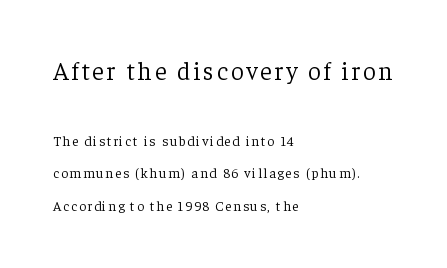
Reading top to bottom, the characters get smaller at the block break. Horizontally, the lines are justified to the leading edge only. Every character sits straight up, as roman type does. A great deal of white space separates one row of letters from the next.
